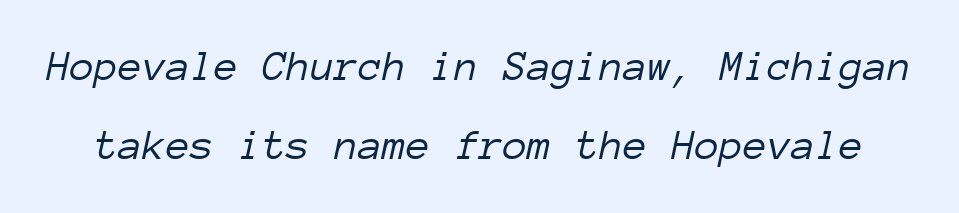
{"italic": "yes", "lean": "right", "slant_degrees": 12, "bold": "no", "weight": "light", "width": "normal", "stroke_contrast": "low", "x_height": "medium", "monospaced": "yes", "underline": "no", "line_spacing_ratio": 1.8, "letter_spacing": "normal", "letter_spacing_em": 0.0, "glyph_px": 44}
